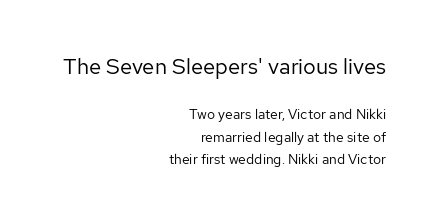
{"italic": "no", "bold": "no", "underline": "no", "align": "right", "line_spacing": "normal", "line_spacing_ratio": 1.61, "letter_spacing": "normal", "letter_spacing_em": 0.0, "larger_block": "first", "size_ratio": 1.57, "glyph_px": 22}
